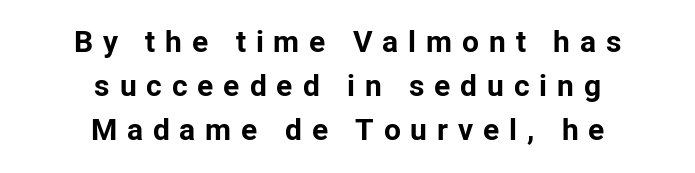
{"serif": "no", "italic": "no", "bold": "yes", "weight": "bold", "width": "normal", "stroke_contrast": "low", "x_height": "medium", "monospaced": "no", "underline": "no", "align": "center", "line_spacing": "normal", "line_spacing_ratio": 1.47, "letter_spacing": "wide", "letter_spacing_em": 0.33, "glyph_px": 30}
